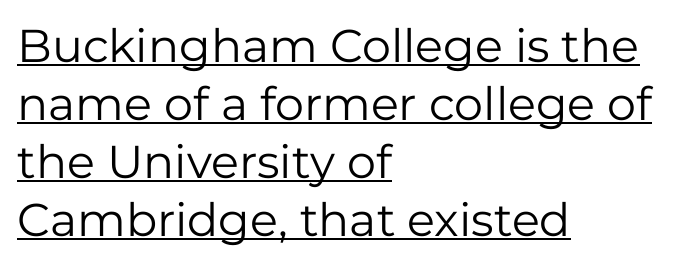
Q: Is the text bold? A: No.
Q: Is the text italic (slanted)? A: No, it is upright.
Q: Is the typeface a serif or a sans-serif typeface? A: Sans-serif.
Q: Is the text underlined? A: Yes.
Q: How is the paragraph aligned? A: Left-aligned.
Q: Is the spacing between letters normal or unusually wide? A: Normal.
Q: Is the spacing between lines tight, normal or loose? A: Normal.
Q: Width (condensed, normal, or wide)? A: Normal.
Q: Stroke contrast? A: Low.
Q: x-height? A: Medium.
Q: Monospaced? A: No.
